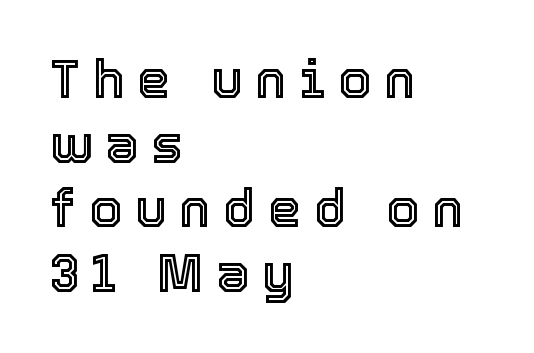
Q: Is the text italic (slanted)? A: No, it is upright.
Q: Is the text underlined? A: No.
Q: How is the paragraph aligned? A: Left-aligned.
Q: Is the spacing between letters normal or unusually wide? A: Unusually wide.
Q: Width (condensed, normal, or wide)? A: Normal.
Q: x-height? A: Medium.
Q: Monospaced? A: No.
